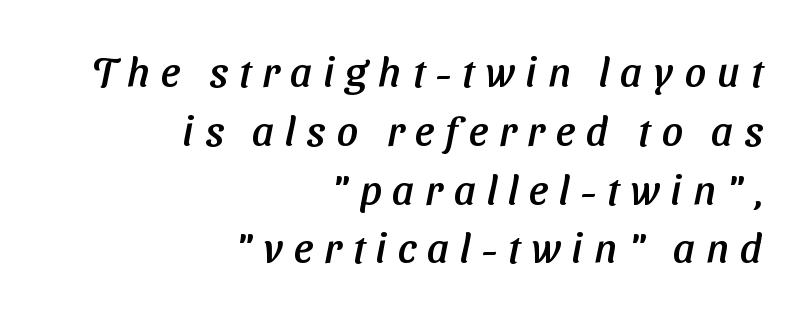
{"serif": "no", "width": "normal", "stroke_contrast": "low", "x_height": "medium", "monospaced": "no", "underline": "no", "align": "right", "line_spacing": "normal", "line_spacing_ratio": 1.4, "letter_spacing": "wide", "letter_spacing_em": 0.26, "glyph_px": 42}
